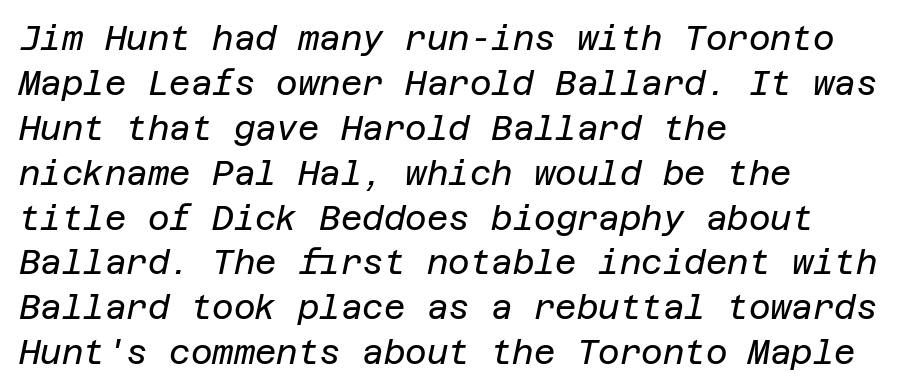
Just letters on the line, the space beneath them empty. The rendering keeps characters at their native spacing. No chunkiness to these letters — they're not bold. If you drew a line through each stem, it would be angled. The passage is arranged the way most books set body copy — flush left. The lines sit at an ordinary, default distance from one another.
